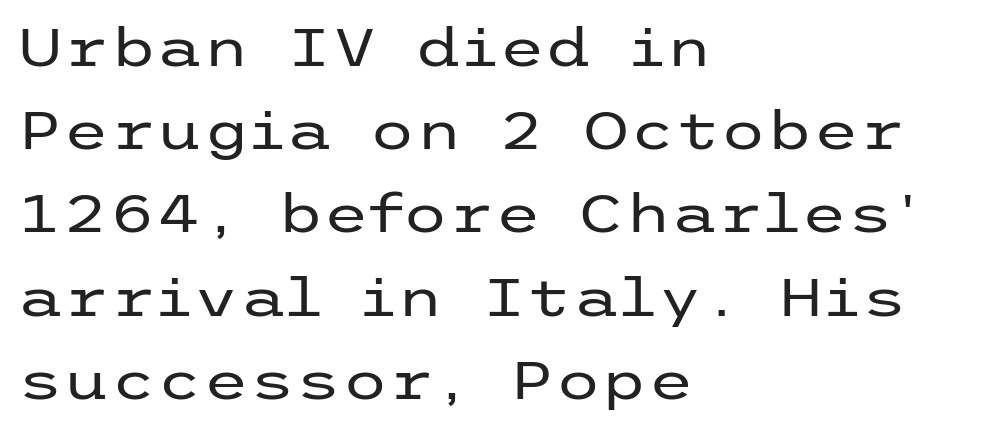
{"serif": "no", "italic": "no", "bold": "no", "weight": "regular", "width": "wide", "stroke_contrast": "low", "x_height": "medium", "underline": "no", "align": "left", "line_spacing": "normal", "line_spacing_ratio": 1.57, "letter_spacing": "normal", "letter_spacing_em": 0.0, "glyph_px": 53}
